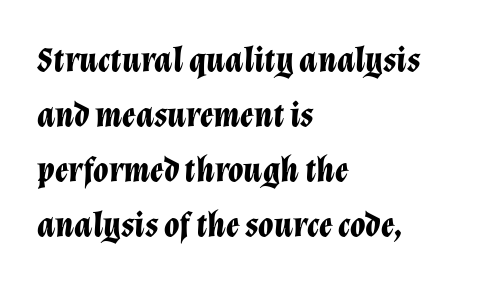
Varying glyph widths throughout — classic text-font behaviour. A classic flush-left, rag-right setting is used for this passage. Beneath every word, the page is bare. Each glyph is drawn with heavy, bold strokes.
